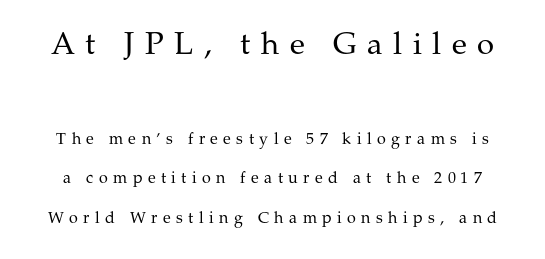
Q: Is the text bold? A: No.
Q: Is the text italic (slanted)? A: No, it is upright.
Q: Is the typeface a serif or a sans-serif typeface? A: Serif.
Q: Is the text underlined? A: No.
Q: Is the spacing between letters normal or unusually wide? A: Unusually wide.
Q: Is the spacing between lines tight, normal or loose? A: Loose.
Q: Which block of text is set in a larger size, the first (top) or the second (bottom)? A: The first (top) one.
Q: Width (condensed, normal, or wide)? A: Normal.
Q: Stroke contrast? A: Medium.
Q: x-height? A: Medium.
Q: Monospaced? A: No.
